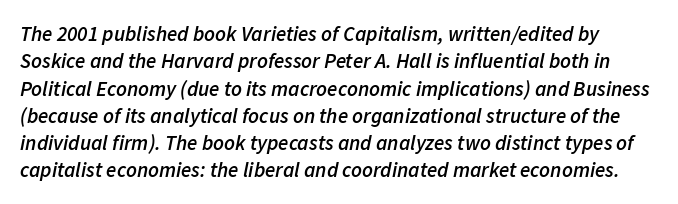
{"italic": "yes", "lean": "right", "slant_degrees": 11, "bold": "semi", "underline": "no", "line_spacing": "normal", "line_spacing_ratio": 1.3, "letter_spacing": "normal", "letter_spacing_em": 0.0, "glyph_px": 21}
